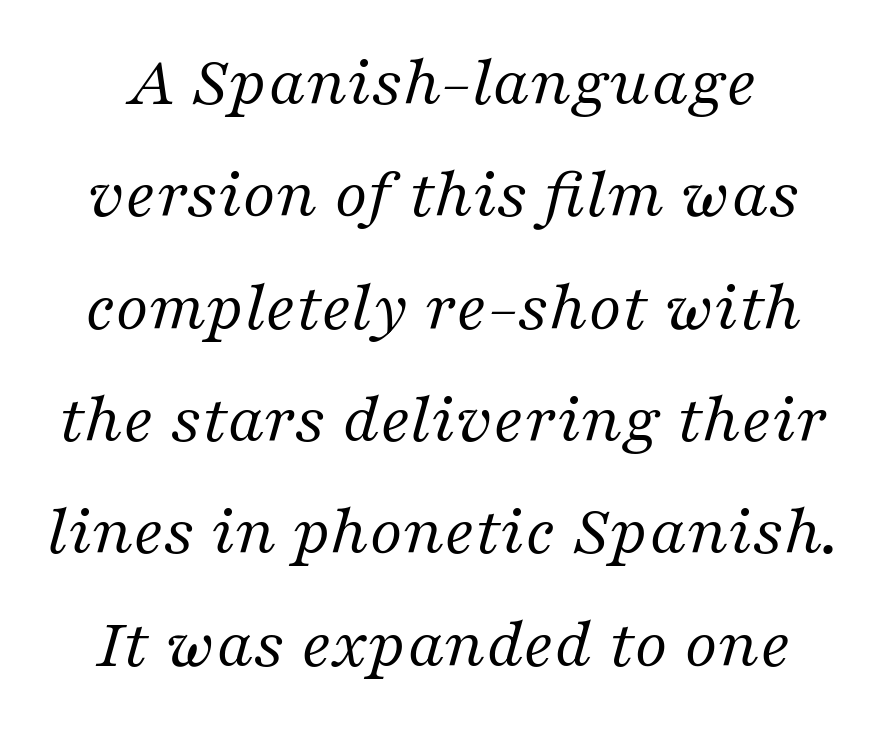
{"serif": "yes", "italic": "yes", "lean": "right", "slant_degrees": 16, "bold": "no", "weight": "regular", "width": "normal", "stroke_contrast": "medium", "x_height": "medium", "monospaced": "no", "underline": "no", "line_spacing": "normal", "line_spacing_ratio": 1.56, "letter_spacing": "normal", "letter_spacing_em": 0.0, "glyph_px": 72}
